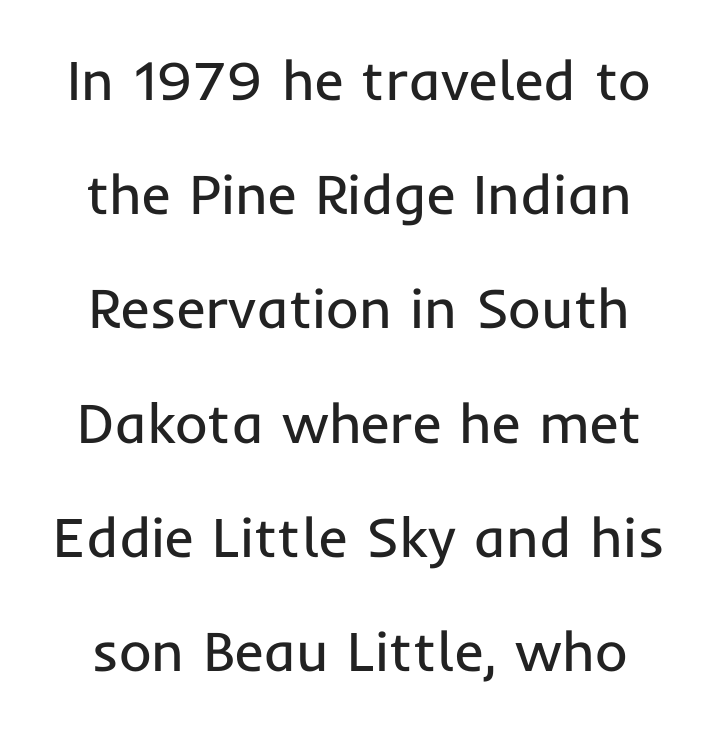
Spacing verdict: proportional, widths tailored to each character. The block of text is sparse from top to bottom, with ample space between rows. This is sans-serif lettering, the kind often seen on screens and signage. The area under the type is left untouched. Honestly, the letter spacing is just normal — you wouldn't notice it. Stems and bowls with no extra thickness — not bold.
